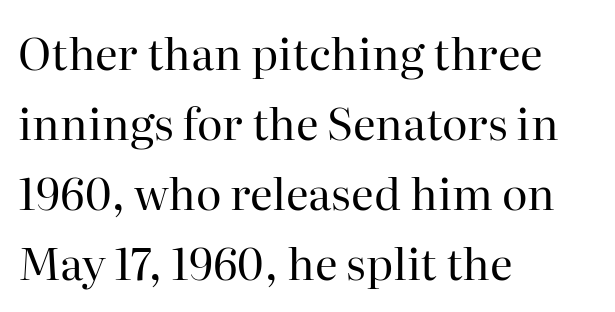
The image shows 44 px regular-weight serif type, upright; set left-aligned, normal line spacing (1.59x), normal letter spacing, not underlined; high stroke contrast and a medium x-height.
